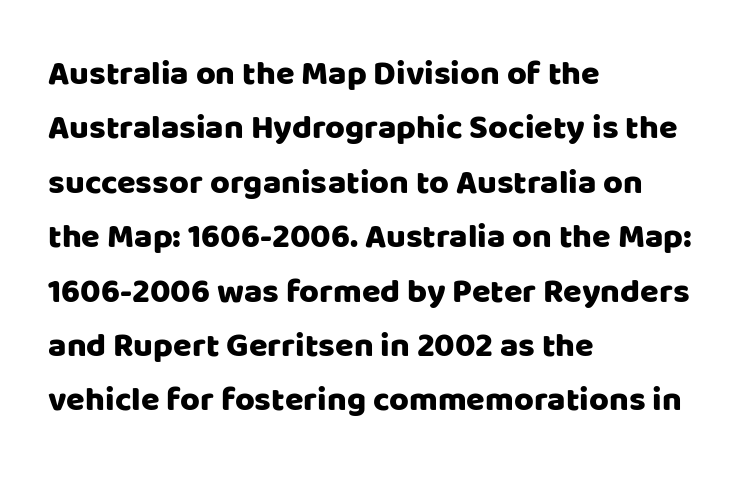
There is no visible air inserted between adjacent glyphs. When letters stand straight like this, we call the style roman or upright. Looks like regular typesetting: each glyph gets only the width it needs. Which margin do the lines hug? The left one — the right edge is uneven.
